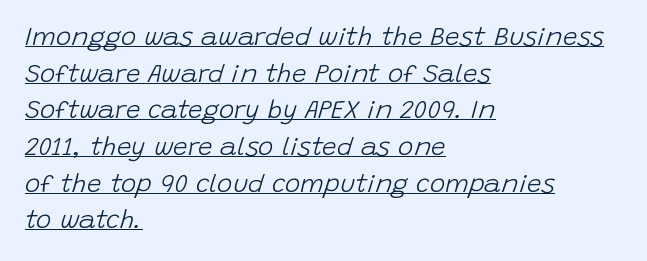
Q: Is the text bold? A: No.
Q: Is the text italic (slanted)? A: Yes, it leans right by about 15 degrees.
Q: Is the text underlined? A: Yes.
Q: How is the paragraph aligned? A: Left-aligned.
Q: Is the spacing between letters normal or unusually wide? A: Normal.
Q: Is the spacing between lines tight, normal or loose? A: Normal.
